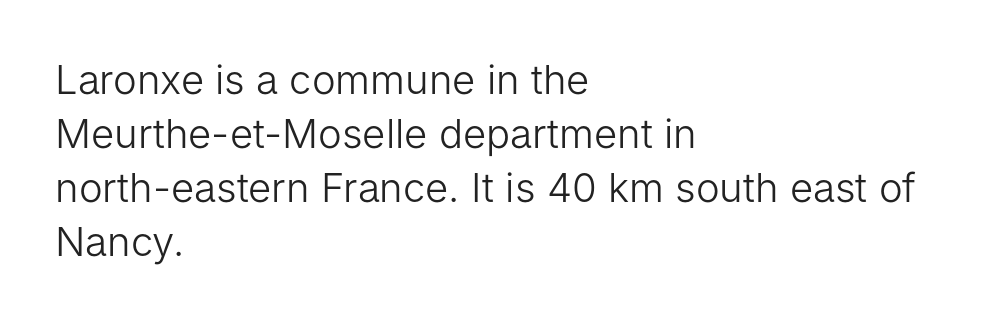
The image shows 40 px light sans-serif type, upright; set left-aligned, normal line spacing (1.35x), normal letter spacing, not underlined; low stroke contrast and a medium x-height.
